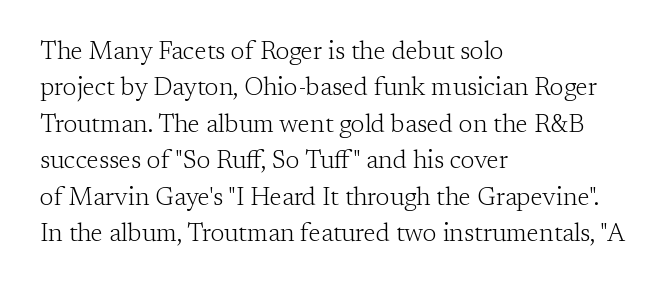
Q: Is the text bold? A: No.
Q: Is the text italic (slanted)? A: No, it is upright.
Q: Is the text underlined? A: No.
Q: How is the paragraph aligned? A: Left-aligned.
Q: Is the spacing between letters normal or unusually wide? A: Normal.
Q: Is the spacing between lines tight, normal or loose? A: Normal.
